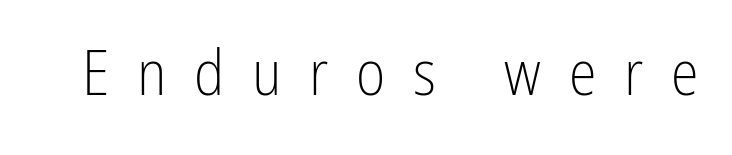
{"serif": "no", "italic": "no", "bold": "no", "weight": "light", "width": "condensed", "stroke_contrast": "low", "x_height": "medium", "monospaced": "no", "underline": "no", "letter_spacing": "wide", "letter_spacing_em": 0.44, "glyph_px": 63}
